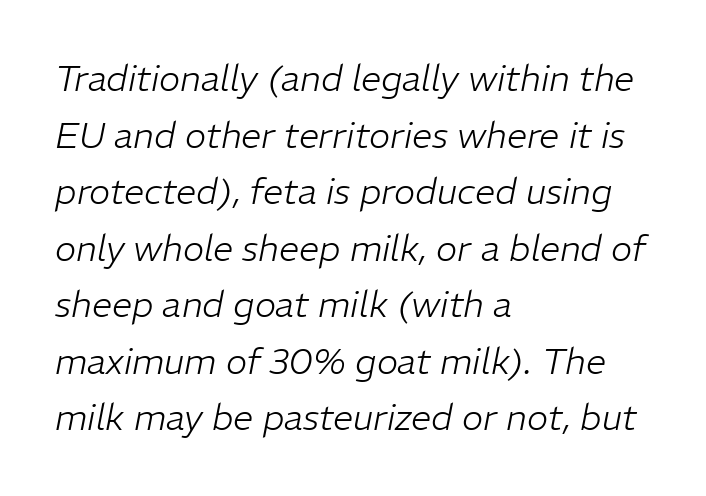
{"italic": "yes", "lean": "right", "slant_degrees": 11, "bold": "no", "weight": "light", "width": "normal", "stroke_contrast": "low", "x_height": "medium", "monospaced": "no", "underline": "no", "align": "left", "line_spacing": "normal", "line_spacing_ratio": 1.57, "letter_spacing": "normal", "letter_spacing_em": 0.0, "glyph_px": 36}
